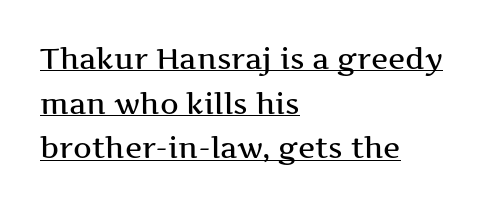
Do the characters align in a grid? No, the font is proportional. Serifs: yes, visible at the terminals of the letterforms. Left-aligned paragraph, ragged on the right. Each new line begins a customary step beneath the previous one. Words appear dense and cohesive because spacing is normal. In terms of posture, this sample is upright.
